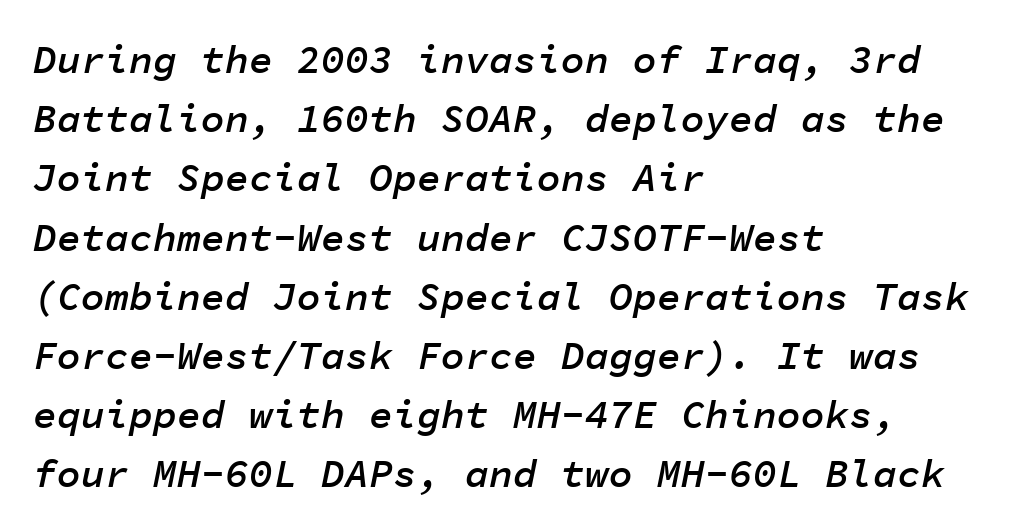
Q: Is the text bold? A: Semi-bold.
Q: Is the text italic (slanted)? A: Yes, it leans right by about 11 degrees.
Q: Is the text underlined? A: No.
Q: How is the paragraph aligned? A: Left-aligned.
Q: Is the spacing between letters normal or unusually wide? A: Normal.
Q: Is the spacing between lines tight, normal or loose? A: Normal.
Q: Width (condensed, normal, or wide)? A: Normal.
Q: Stroke contrast? A: Low.
Q: x-height? A: Medium.
Q: Monospaced? A: Yes.
